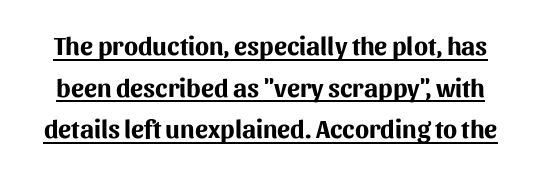
Q: Is the text bold? A: Yes.
Q: Is the text italic (slanted)? A: No, it is upright.
Q: Is the text underlined? A: Yes.
Q: Is the spacing between letters normal or unusually wide? A: Normal.
Q: Is the spacing between lines tight, normal or loose? A: Normal.
